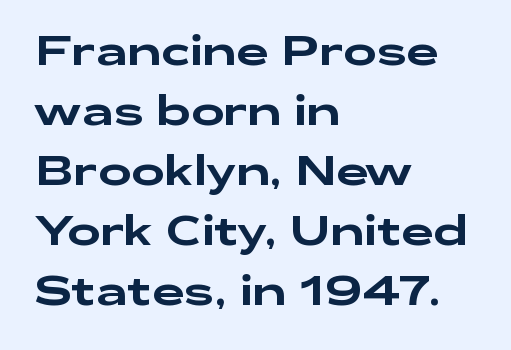
The image shows 40 px wide sans-serif type, upright; set left-aligned, normal line spacing (1.5x), normal letter spacing, not underlined; low stroke contrast and a medium x-height.
